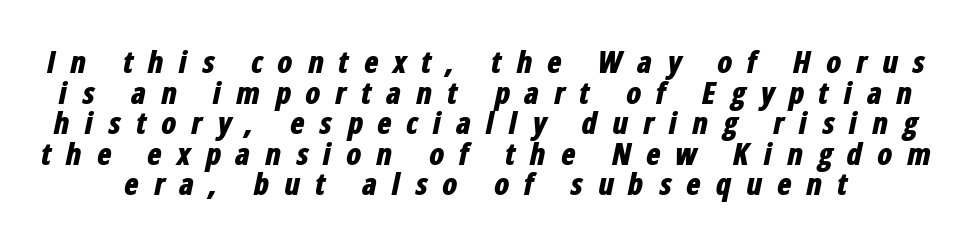
Q: Is the text bold? A: Yes.
Q: Is the text italic (slanted)? A: Yes, it leans right by about 12 degrees.
Q: Is the text underlined? A: No.
Q: Is the spacing between letters normal or unusually wide? A: Unusually wide.
Q: Is the spacing between lines tight, normal or loose? A: Tight.
Q: Width (condensed, normal, or wide)? A: Condensed.
Q: Stroke contrast? A: Low.
Q: x-height? A: Medium.
Q: Monospaced? A: No.
